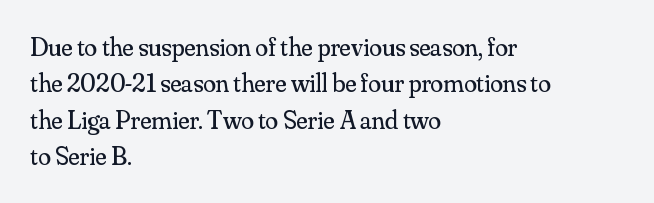
Short and long lines alike share a common starting point at left. The typeface has the unassuming heft of standard copy or less. Is the letter spacing exaggerated? No — it looks like the ordinary default. Has an underline been added? It has not. Posture: vertical.
